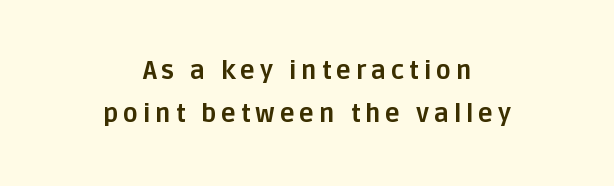
The image shows 25 px bold type, upright; set centered, line spacing 1.73x, not underlined.
